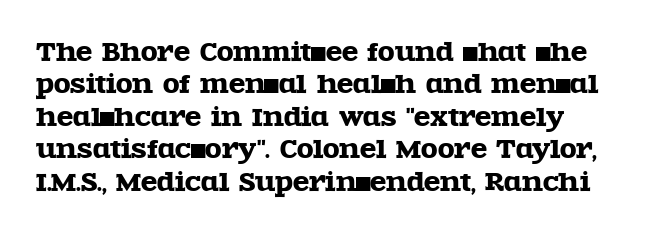
Q: Is the text italic (slanted)? A: No, it is upright.
Q: Is the text underlined? A: No.
Q: Is the spacing between letters normal or unusually wide? A: Normal.
Q: Is the spacing between lines tight, normal or loose? A: Normal.
